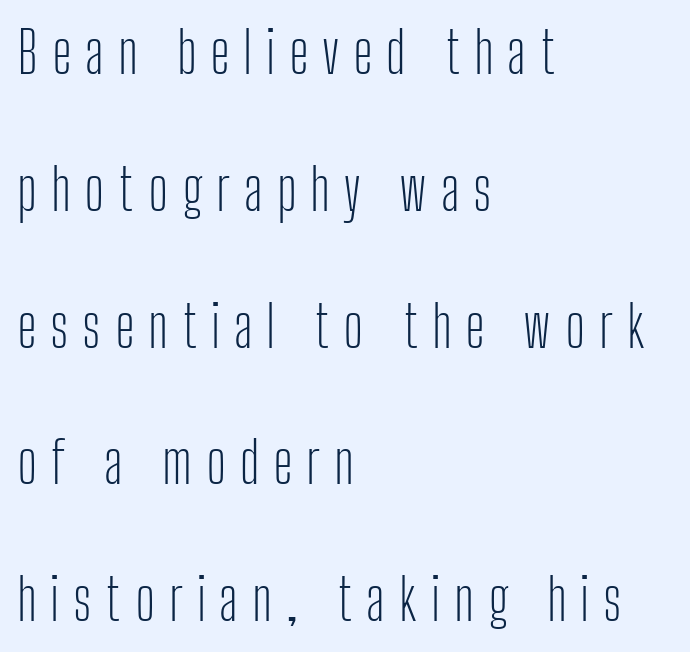
Q: Is the text bold? A: No.
Q: Is the text italic (slanted)? A: No, it is upright.
Q: Is the typeface a serif or a sans-serif typeface? A: Sans-serif.
Q: Is the text underlined? A: No.
Q: How is the paragraph aligned? A: Left-aligned.
Q: Is the spacing between letters normal or unusually wide? A: Unusually wide.
Q: Is the spacing between lines tight, normal or loose? A: Loose.
Q: Width (condensed, normal, or wide)? A: Condensed.
Q: Stroke contrast? A: Low.
Q: x-height? A: Medium.
Q: Monospaced? A: No.
